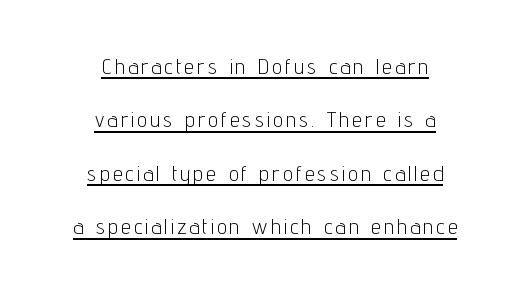
The glyphs are accompanied by a horizontal stroke just below them. You can tell it's not italic because the verticals are truly vertical. Each stroke keeps to a modest, everyday thickness or less. Baseline-to-baseline distance is far greater than the letter height. Horizontally, the lines are justified to the midpoint only.
